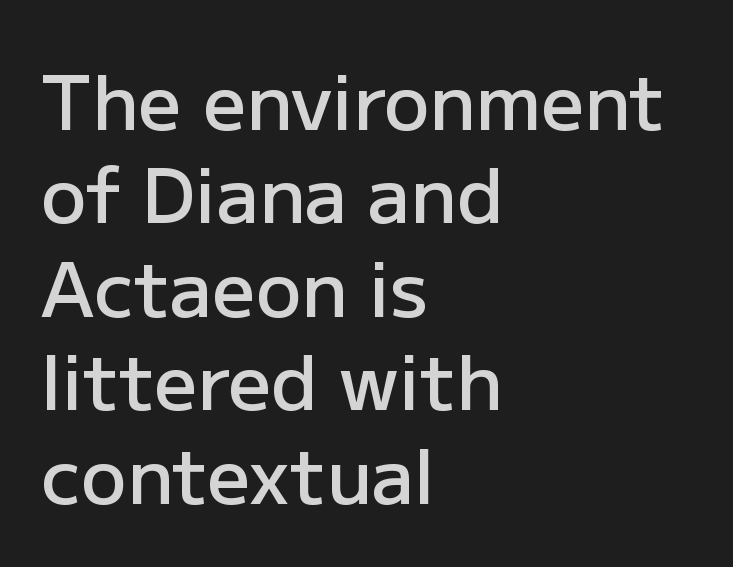
{"serif": "no", "italic": "no", "bold": "semi", "weight": "semibold", "width": "normal", "stroke_contrast": "low", "x_height": "medium", "monospaced": "no", "underline": "no", "align": "left", "line_spacing_ratio": 1.23, "letter_spacing": "normal", "letter_spacing_em": 0.0, "glyph_px": 76}
